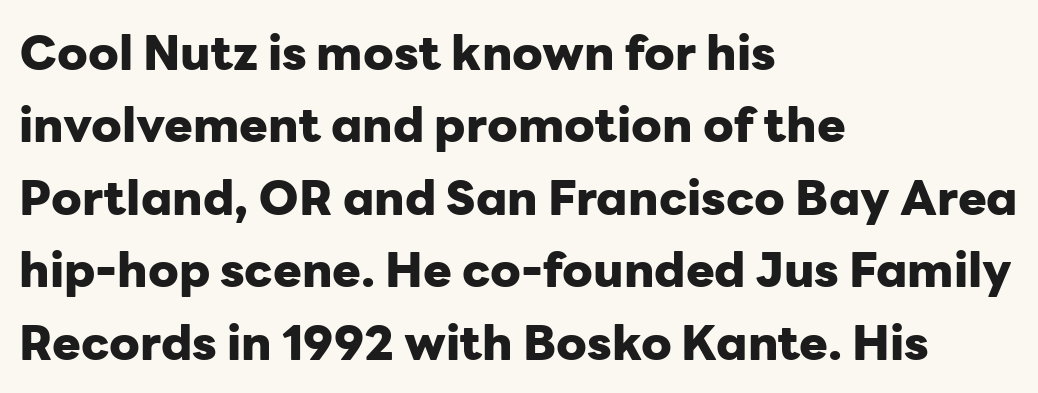
The image shows 48 px heavy sans-serif type, upright; set left-aligned, normal line spacing (1.51x), normal letter spacing, not underlined; low stroke contrast and a medium x-height.
